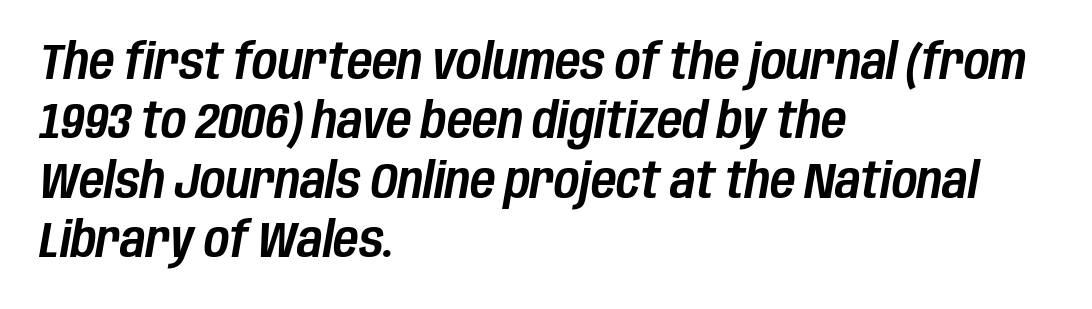
Q: Is the text italic (slanted)? A: Yes, it leans right by about 10 degrees.
Q: Is the text underlined? A: No.
Q: How is the paragraph aligned? A: Left-aligned.
Q: Is the spacing between letters normal or unusually wide? A: Normal.
Q: Width (condensed, normal, or wide)? A: Condensed.
Q: Stroke contrast? A: Low.
Q: x-height? A: Large.
Q: Monospaced? A: No.
